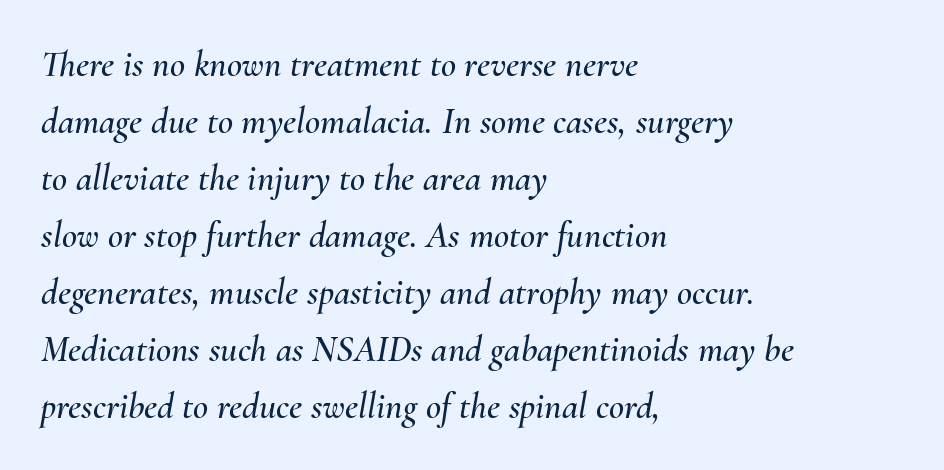
The image shows 37 px text type, italic (leaning right); set left-aligned, normal line spacing (1.54x), normal letter spacing, not underlined; medium stroke contrast and a small x-height.
